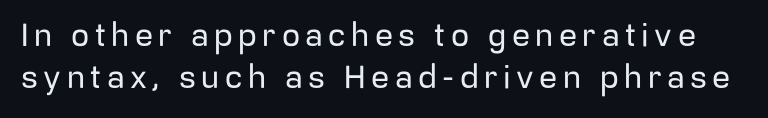
{"serif": "no", "italic": "no", "width": "normal", "stroke_contrast": "low", "x_height": "medium", "monospaced": "no", "underline": "no", "line_spacing": "normal", "line_spacing_ratio": 1.32, "glyph_px": 32}
